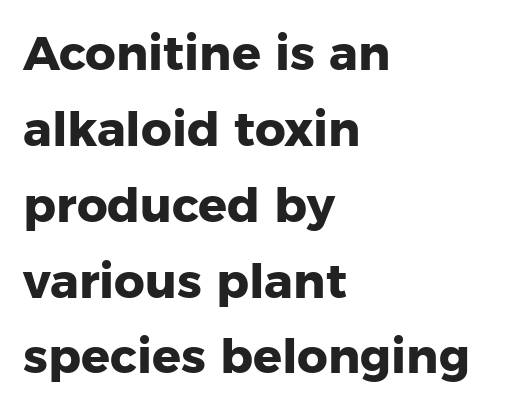
The image shows 48 px heavy sans-serif type, upright; set left-aligned, normal line spacing (1.58x), normal letter spacing, not underlined; low stroke contrast and a medium x-height.
